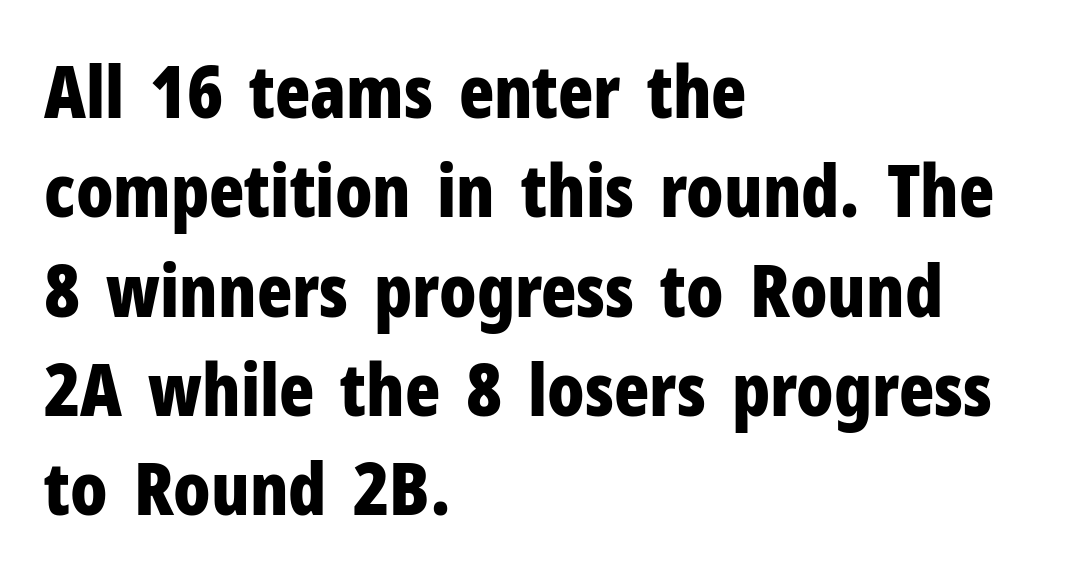
The foot of each line stays bare and open. Summary of vertical rhythm: regular, with standard interline spacing. Serifs: no, the terminals of the letterforms are clean. Which margin do the lines hug? The left one — the right edge is uneven. The specimen reads as upright at a glance. These lines are rendered in a variable-pitch font.
